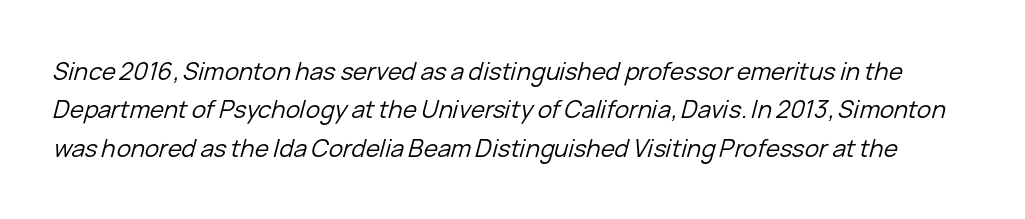
Honestly, the letter spacing is just normal — you wouldn't notice it. Style check: oblique. Is the stroke heavy? The answer is a plain regular-or-lighter. Each row of text sits above clean, open space. Honestly, the row spacing looks completely unremarkable.
